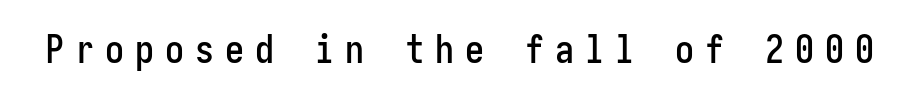
{"serif": "no", "italic": "no", "width": "condensed", "stroke_contrast": "low", "x_height": "medium", "underline": "no", "letter_spacing": "wide", "letter_spacing_em": 0.29, "glyph_px": 38}
